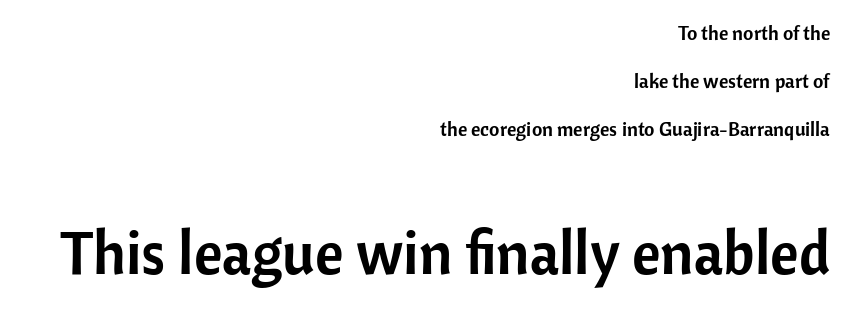
Is the block centered? No — it sits flush against the right margin. Stroke terminals: plain, sans-serif. No extra tracking has been applied to these lines. Letters rest on an invisible, unmarked baseline.
